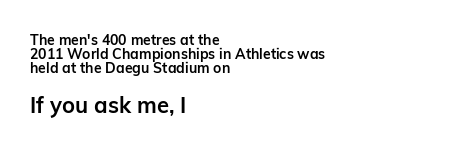
{"italic": "no", "bold": "yes", "underline": "no", "align": "left", "line_spacing": "tight", "line_spacing_ratio": 1.01, "letter_spacing": "normal", "letter_spacing_em": 0.0, "larger_block": "second", "size_ratio": 1.57, "glyph_px": 22}
